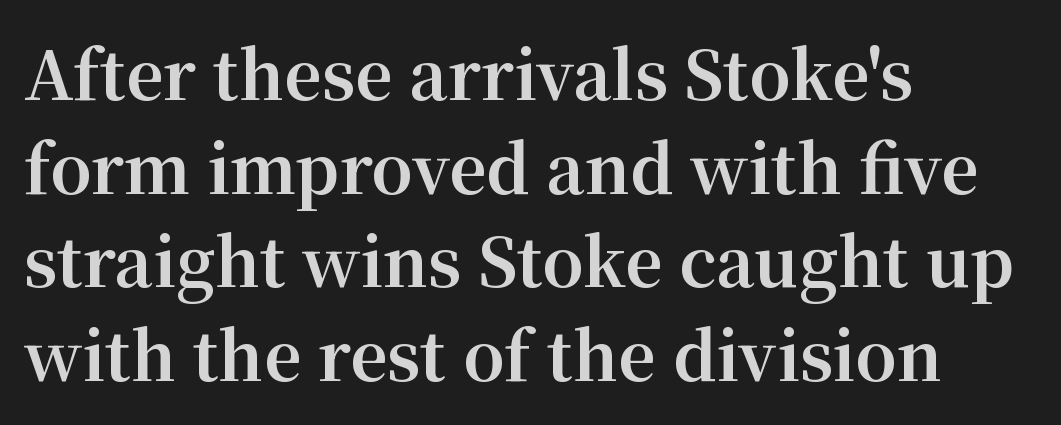
Old-style or modern, the face here clearly has serifs. Standard letterfit; no display-style spreading of the glyphs. Leading: standard. A clean baseline with only descenders dipping below it.
